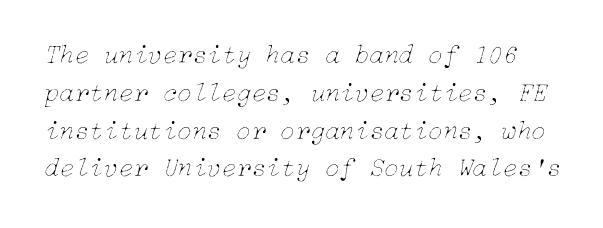
{"italic": "yes", "lean": "right", "slant_degrees": 15, "bold": "no", "underline": "no", "line_spacing": "normal", "line_spacing_ratio": 1.4, "letter_spacing": "normal", "letter_spacing_em": 0.0, "glyph_px": 27}
